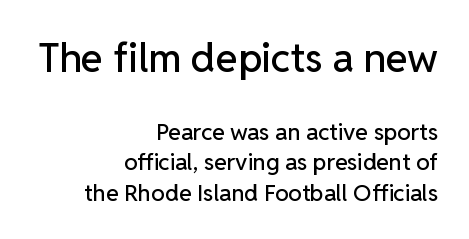
The passage shown is typeset with a sans-serif family. Compare the two chunks: the upper has the greater cap height. Note the varied advance widths — an 'i' is clearly narrower than an 'm'. A typesetter would call this zero additional tracking.
